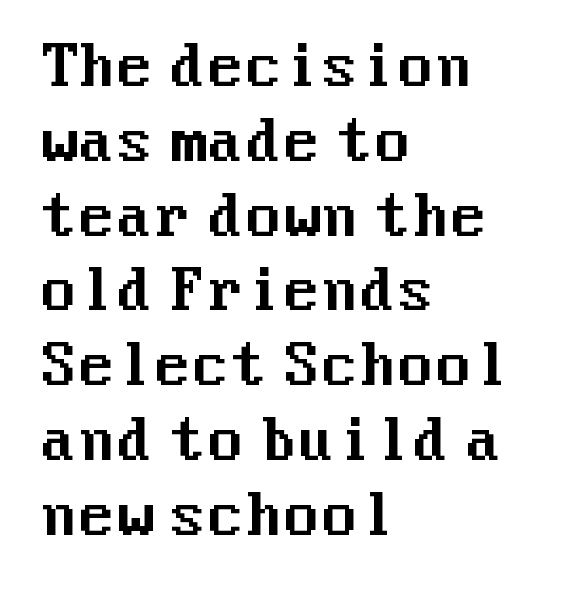
The image shows 55 px sans-serif type, upright; set left-aligned, normal line spacing (1.36x), normal letter spacing, not underlined; medium stroke contrast and a medium x-height.
